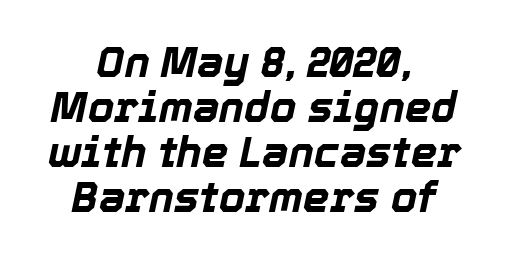
The image shows 42 px bold type, italic (leaning right); set centered, tight line spacing (1.07x), normal letter spacing, not underlined; a medium x-height.
